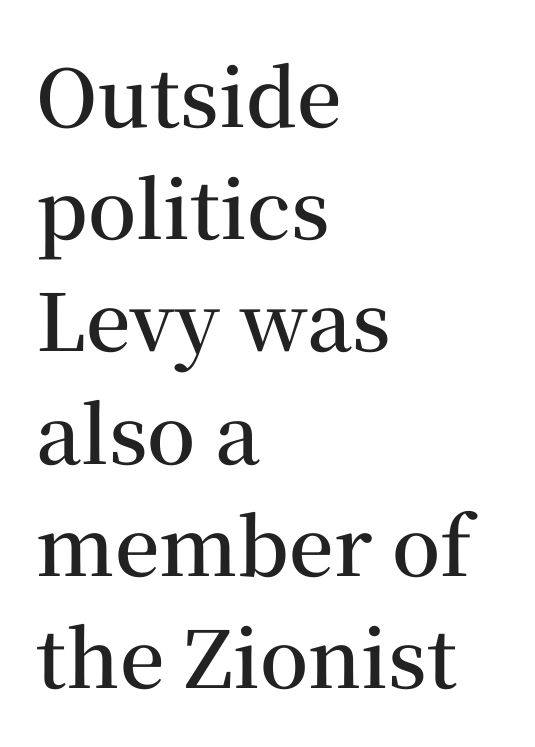
The image shows 79 px semibold serif type, upright; set left-aligned, normal line spacing (1.42x), normal letter spacing, not underlined; medium stroke contrast and a medium x-height.
